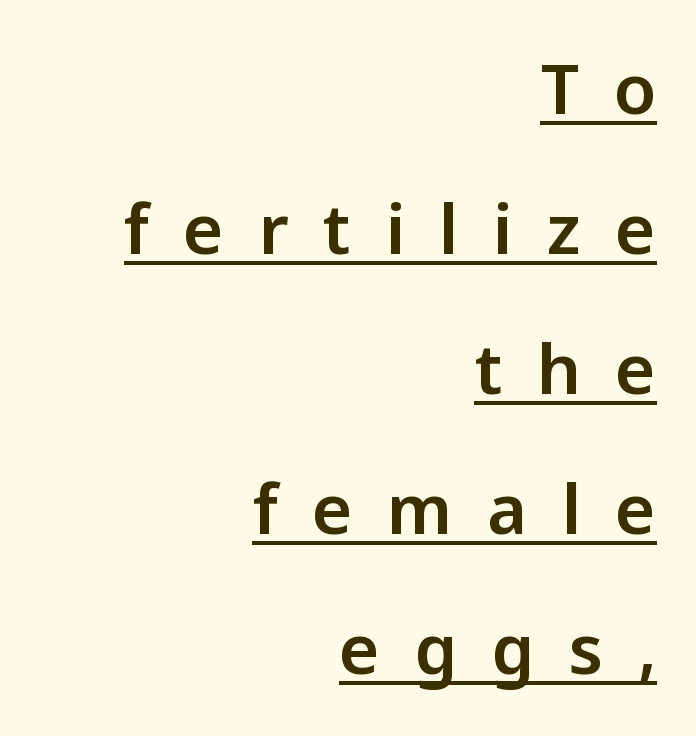
Notice how a bar underscores the lettering throughout. Leading is clearly above the norm, producing a sparse column. Do the characters align in a grid? No, the font is proportional. Right-aligned paragraph, ragged on the left. The type is letterspaced generously, with wide tracking. The type family on display is of the sans-serif kind.
